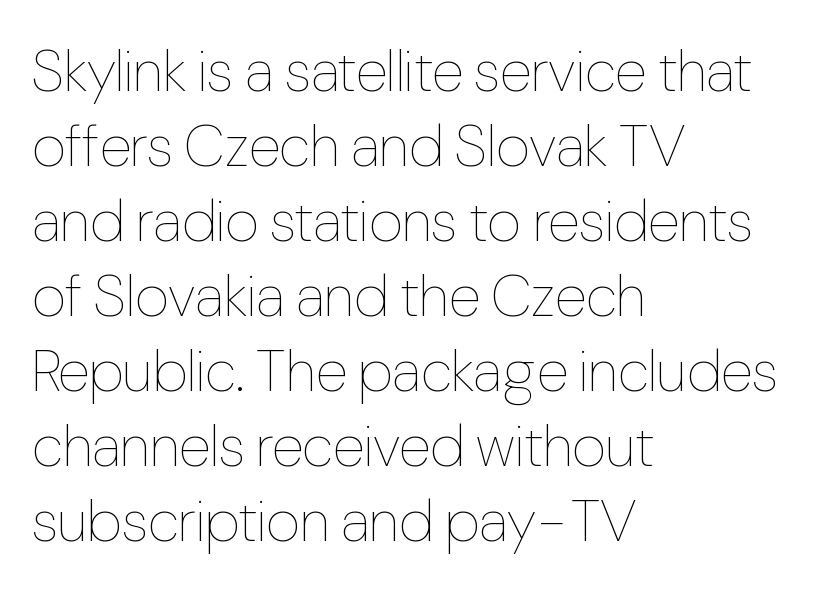
The rendering keeps characters at their native spacing. Summary of vertical rhythm: regular, with standard interline spacing. The font is comparable to plain body text, perhaps lighter. Every character sits straight up, as roman type does.
